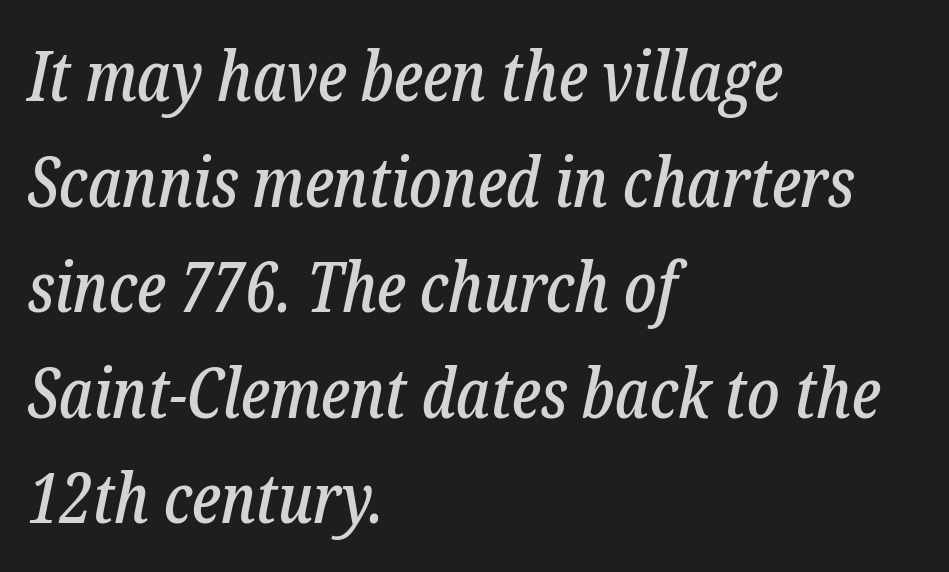
{"serif": "yes", "italic": "yes", "lean": "right", "slant_degrees": 12, "width": "condensed", "stroke_contrast": "low", "x_height": "medium", "monospaced": "no", "underline": "no", "align": "left", "line_spacing": "normal", "line_spacing_ratio": 1.53, "letter_spacing": "normal", "letter_spacing_em": 0.0, "glyph_px": 69}
